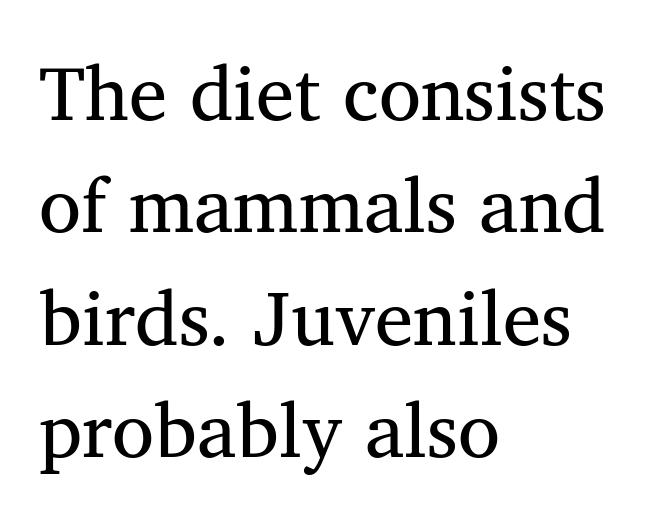
The image shows 77 px regular-weight serif type; set left-aligned, normal line spacing (1.46x), normal letter spacing, not underlined; medium stroke contrast and a medium x-height.
